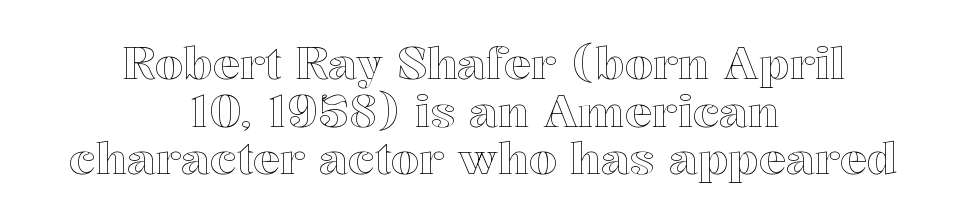
Words appear dense and cohesive because spacing is normal. This sample has the flowing, uneven cadence of proportional lettering. Students, observe: this is what under-led, compact text looks like. Notice how the stems are strictly vertical — no italics here. Beneath every word, the page is bare.
